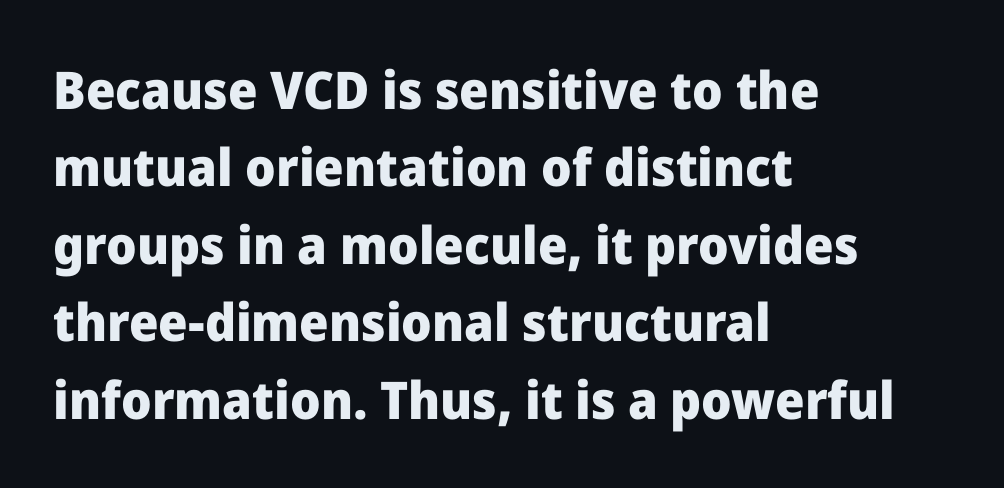
Tracking value appears to be zero — textbook default spacing. These lines sit exactly where default settings would place them. Type style note: lacks serifs. When letters stand straight like this, we call the style roman or upright. Its strokes are broad and dark, the hallmark of bold type.
